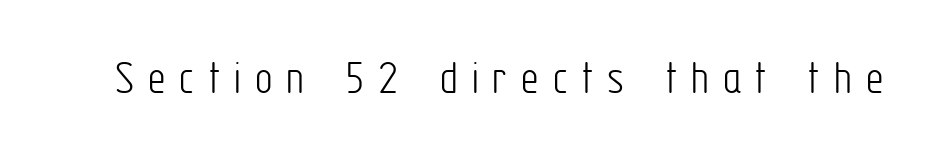
{"serif": "no", "italic": "no", "bold": "no", "weight": "light", "width": "condensed", "stroke_contrast": "low", "x_height": "medium", "monospaced": "no", "underline": "no", "letter_spacing": "wide", "letter_spacing_em": 0.29, "glyph_px": 49}
